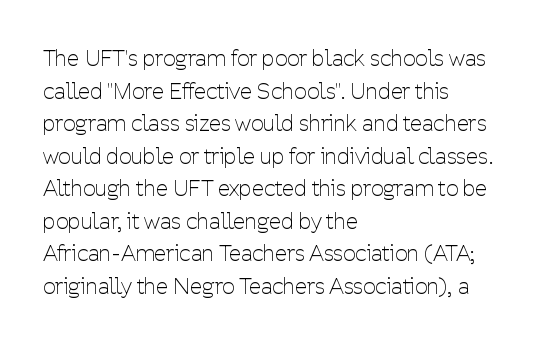
The image shows 22 px text type, upright; set left-aligned, normal line spacing (1.48x), normal letter spacing, not underlined.
